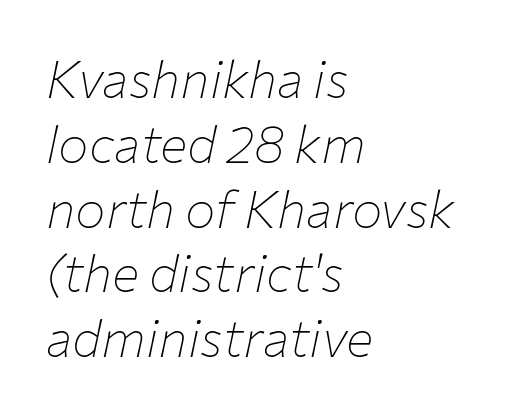
The image shows 51 px thin type, italic (leaning right); set left-aligned, normal line spacing (1.27x), normal letter spacing, not underlined; low stroke contrast and a medium x-height.
